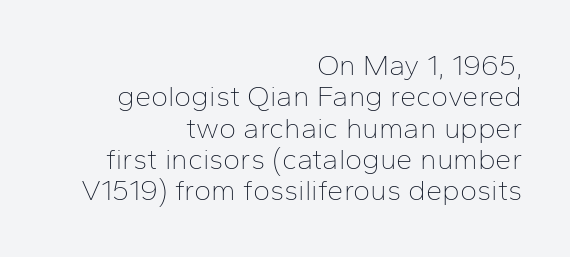
Q: Is the text bold? A: No.
Q: Is the text italic (slanted)? A: No, it is upright.
Q: Is the typeface a serif or a sans-serif typeface? A: Sans-serif.
Q: Is the text underlined? A: No.
Q: How is the paragraph aligned? A: Right-aligned.
Q: Is the spacing between letters normal or unusually wide? A: Normal.
Q: Is the spacing between lines tight, normal or loose? A: Tight.
Q: Width (condensed, normal, or wide)? A: Normal.
Q: Stroke contrast? A: Low.
Q: x-height? A: Medium.
Q: Monospaced? A: No.
